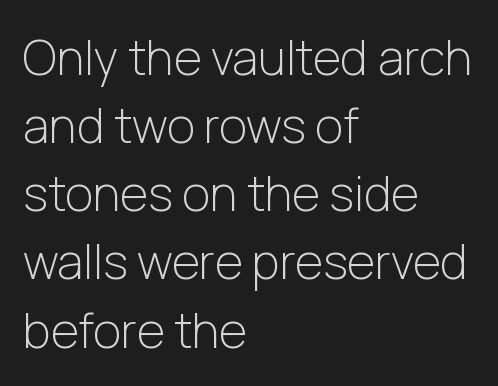
{"serif": "no", "italic": "no", "bold": "no", "weight": "light", "width": "normal", "stroke_contrast": "low", "x_height": "medium", "monospaced": "no", "underline": "no", "align": "left", "line_spacing": "normal", "line_spacing_ratio": 1.42, "letter_spacing": "normal", "letter_spacing_em": 0.0, "glyph_px": 48}
